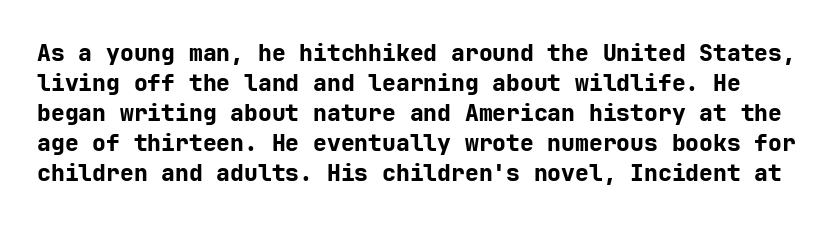
Q: Is the text bold? A: Yes.
Q: Is the text italic (slanted)? A: No, it is upright.
Q: Is the text underlined? A: No.
Q: Is the spacing between letters normal or unusually wide? A: Normal.
Q: Is the spacing between lines tight, normal or loose? A: Normal.
